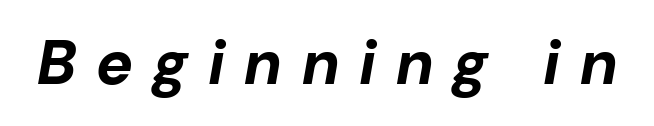
{"italic": "yes", "lean": "right", "slant_degrees": 10, "bold": "yes", "weight": "bold", "width": "normal", "stroke_contrast": "low", "x_height": "medium", "monospaced": "no", "underline": "no", "letter_spacing": "wide", "letter_spacing_em": 0.32, "glyph_px": 62}
